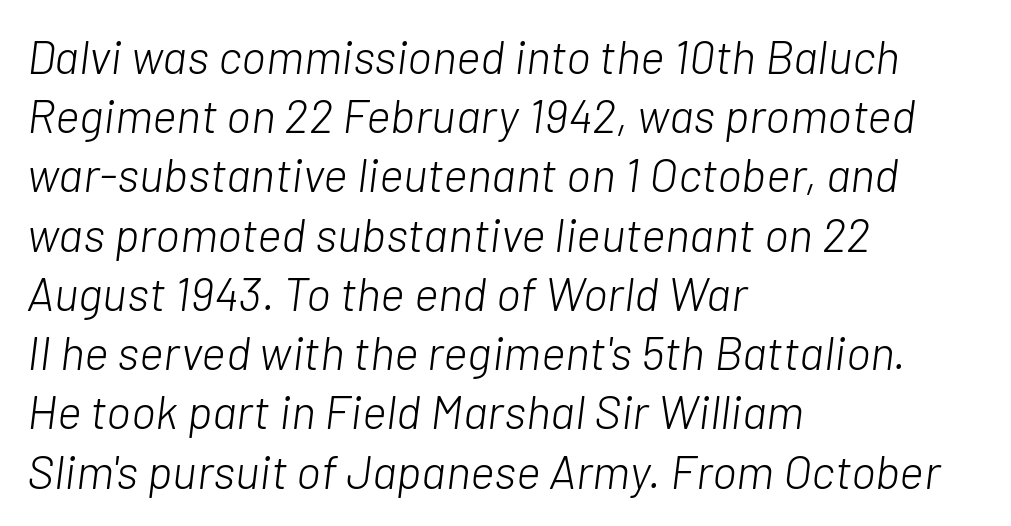
What's the leading like? Ordinary, nothing unusual. There is no visible air inserted between adjacent glyphs. Letters have the restrained weight of plain body copy at most. Varying glyph widths throughout — classic text-font behaviour. A typesetter would mark this as italic.
